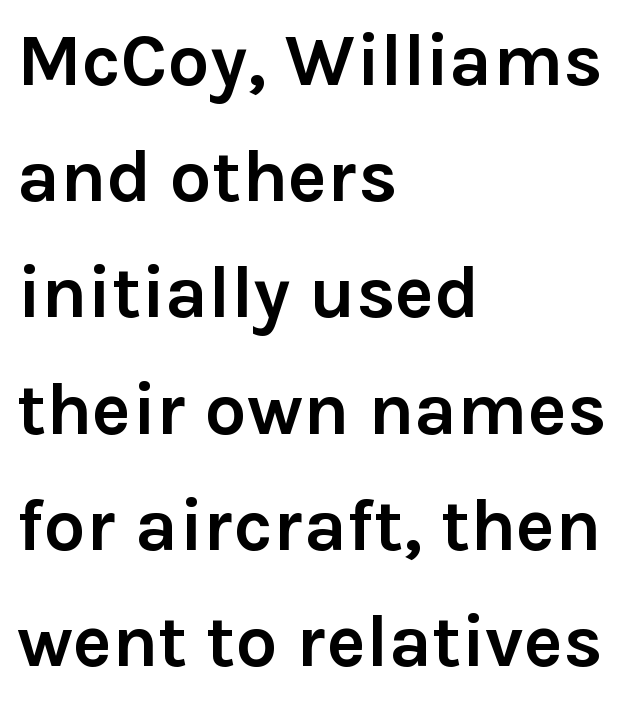
Chunky letters — that's bold for sure. Left-aligned paragraph, ragged on the right. The face used here is a sans, in the tradition of grotesques and geometrics. The specimen reads as upright at a glance. Horizontal bands of white between lines are of average thickness. Check under the words: just untouched page.
